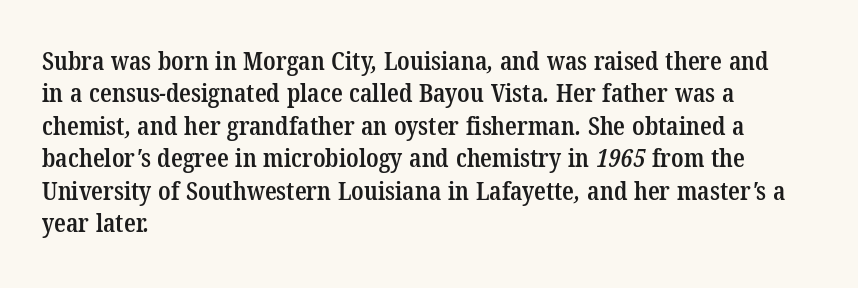
{"bold": "semi", "underline": "no", "align": "left", "line_spacing": "normal", "line_spacing_ratio": 1.25, "letter_spacing": "normal", "letter_spacing_em": 0.0, "glyph_px": 26}
